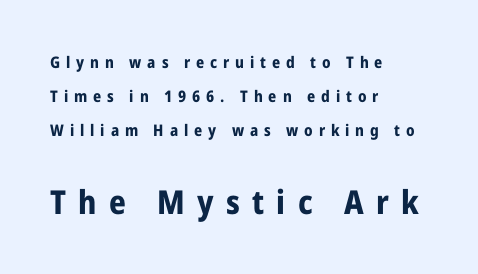
Q: Is the text bold? A: Yes.
Q: Is the text italic (slanted)? A: No, it is upright.
Q: Is the typeface a serif or a sans-serif typeface? A: Sans-serif.
Q: Is the text underlined? A: No.
Q: How is the paragraph aligned? A: Left-aligned.
Q: Is the spacing between letters normal or unusually wide? A: Unusually wide.
Q: Is the spacing between lines tight, normal or loose? A: Loose.
Q: Which block of text is set in a larger size, the first (top) or the second (bottom)? A: The second (bottom) one.
Q: Width (condensed, normal, or wide)? A: Condensed.
Q: Stroke contrast? A: Low.
Q: x-height? A: Medium.
Q: Monospaced? A: No.
